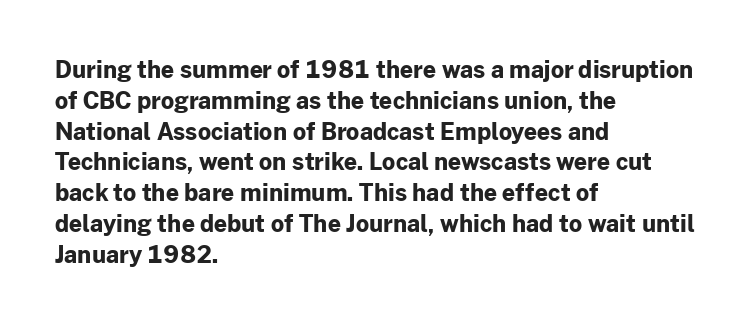
Q: Is the text bold? A: Yes.
Q: Is the text italic (slanted)? A: No, it is upright.
Q: Is the text underlined? A: No.
Q: How is the paragraph aligned? A: Left-aligned.
Q: Is the spacing between letters normal or unusually wide? A: Normal.
Q: Is the spacing between lines tight, normal or loose? A: Normal.
